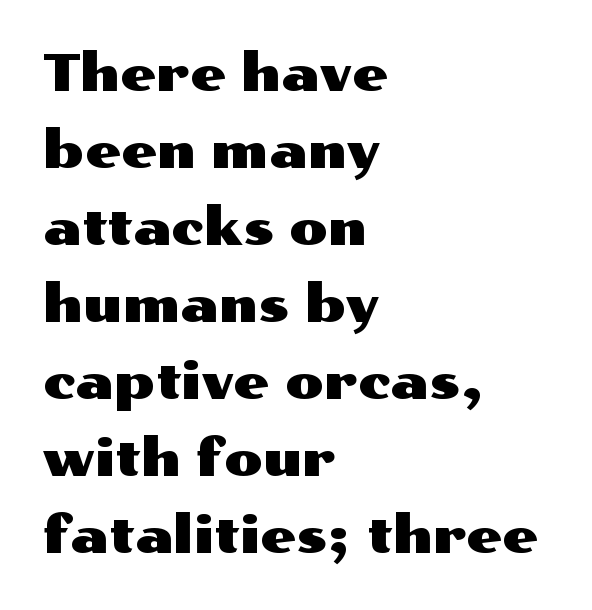
These lines are set flush left with a ragged right edge. Look at the bottom of the vertical strokes: they stop flat, with no serifs. Looks like regular typesetting: each glyph gets only the width it needs. This sample uses an upright cut, with every glyph sitting square on the baseline. Inter-character spacing is left at the font's built-in metrics.
